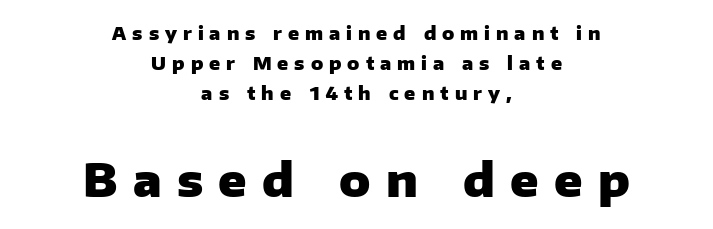
{"serif": "no", "italic": "no", "bold": "yes", "weight": "heavy", "width": "normal", "stroke_contrast": "low", "x_height": "medium", "monospaced": "no", "underline": "no", "align": "center", "line_spacing": "normal", "line_spacing_ratio": 1.68, "letter_spacing": "wide", "letter_spacing_em": 0.33, "larger_block": "second", "size_ratio": 2.56, "glyph_px": 46}
